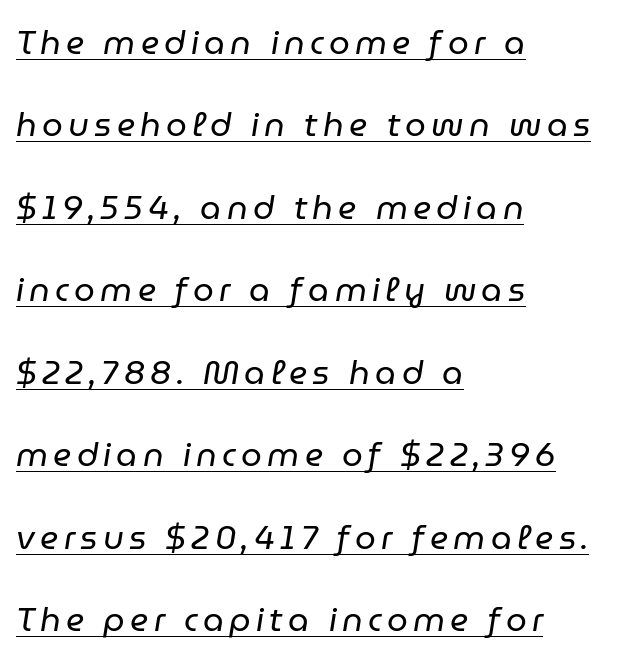
Q: Is the text bold? A: No.
Q: Is the text italic (slanted)? A: Yes, it leans right by about 9 degrees.
Q: Is the text underlined? A: Yes.
Q: How is the paragraph aligned? A: Left-aligned.
Q: Is the spacing between lines tight, normal or loose? A: Loose.
Q: Width (condensed, normal, or wide)? A: Normal.
Q: Stroke contrast? A: Low.
Q: x-height? A: Medium.
Q: Monospaced? A: No.
